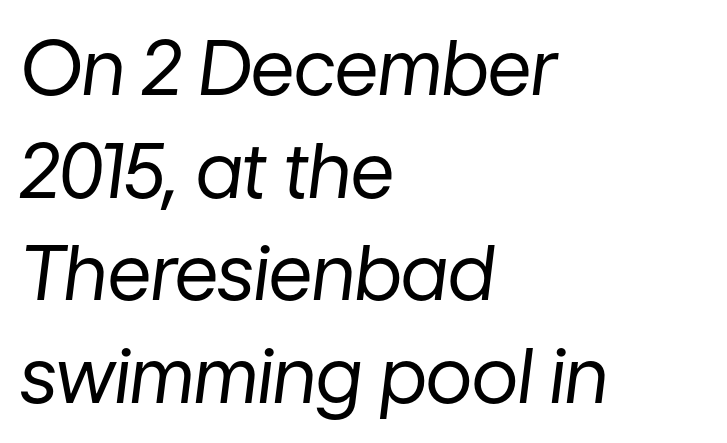
Q: Is the text bold? A: No.
Q: Is the text italic (slanted)? A: Yes, it leans right by about 7 degrees.
Q: Is the text underlined? A: No.
Q: How is the paragraph aligned? A: Left-aligned.
Q: Is the spacing between letters normal or unusually wide? A: Normal.
Q: Is the spacing between lines tight, normal or loose? A: Normal.
Q: Width (condensed, normal, or wide)? A: Normal.
Q: Stroke contrast? A: Low.
Q: x-height? A: Medium.
Q: Monospaced? A: No.
